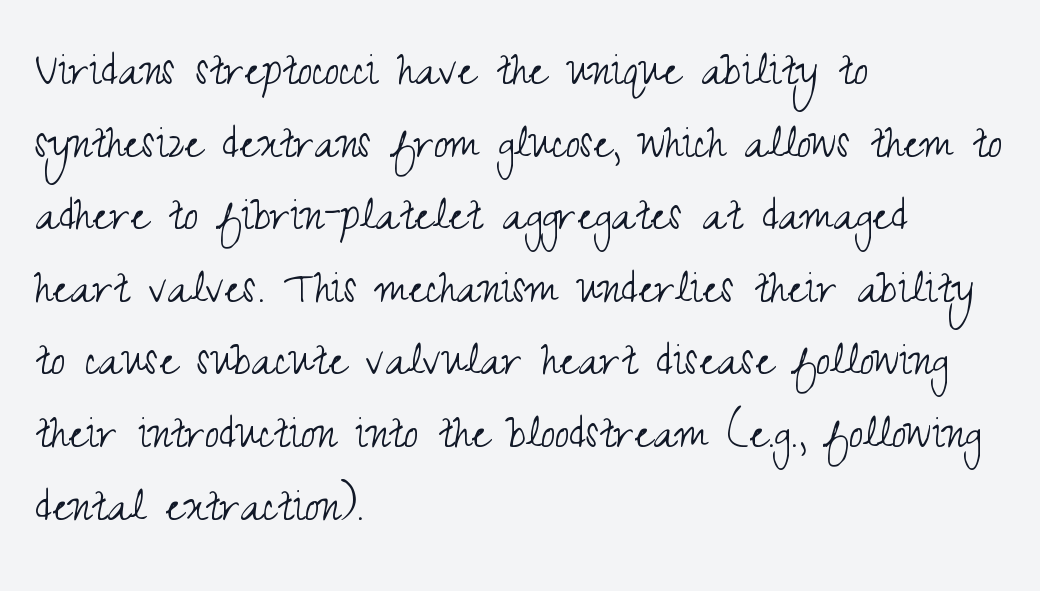
{"serif": "no", "italic": "no", "bold": "no", "weight": "light", "width": "condensed", "stroke_contrast": "medium", "x_height": "small", "monospaced": "no", "underline": "no", "align": "left", "line_spacing": "normal", "line_spacing_ratio": 1.37, "letter_spacing": "normal", "letter_spacing_em": 0.0, "glyph_px": 53}
